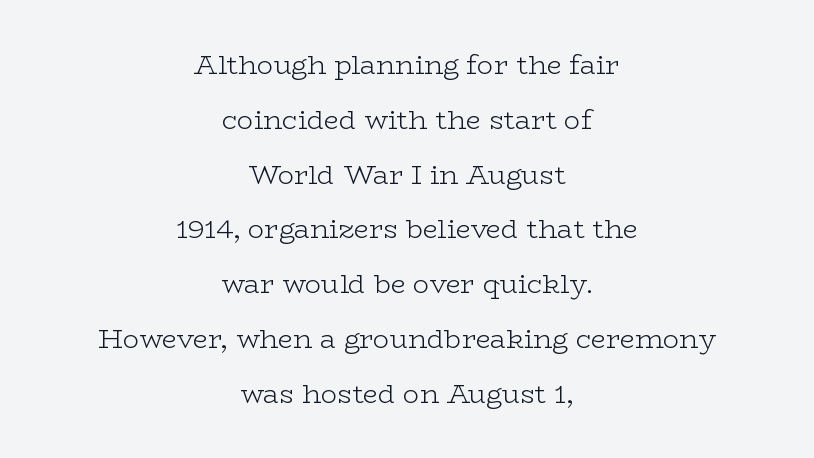
The image shows 27 px text type, upright; set centered, loose line spacing (2.03x), normal letter spacing, not underlined.
